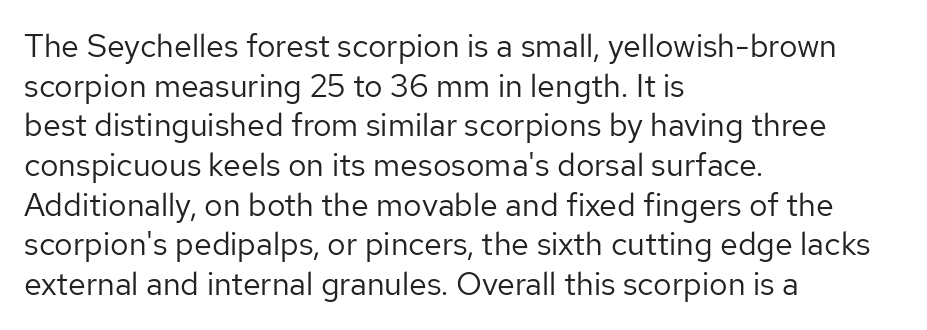
The image shows 32 px regular-weight sans-serif type, upright; set left-aligned, line spacing 1.24x, normal letter spacing, not underlined; low stroke contrast and a medium x-height.
